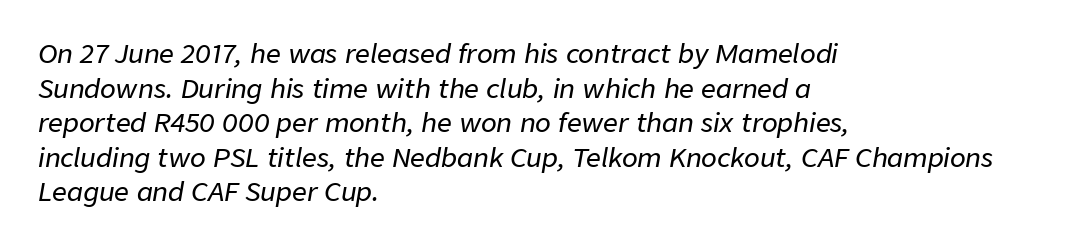
{"italic": "yes", "lean": "right", "slant_degrees": 9, "underline": "no", "align": "left", "line_spacing": "normal", "line_spacing_ratio": 1.33, "letter_spacing": "normal", "letter_spacing_em": 0.0, "glyph_px": 26}
